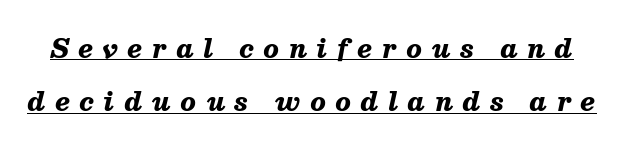
Typesetter's note: full bold, strokes at maximum text heaviness. If you measured baseline to baseline, you'd find a long distance. This rendering features underlined lettering. The letters are slanted; this is an italic face. This sample uses expanded letter spacing, leaving extra air between glyphs.
